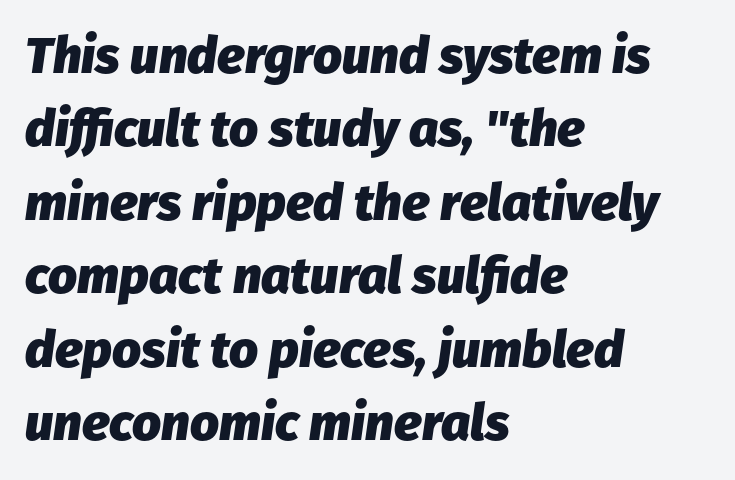
The vertical gap from one line to the next is medium. Spacing between characters is what you'd get straight out of the box. Each glyph is drawn with heavy, bold strokes. The rendering uses natural spacing where letterforms have individual widths. Italic: yes, the glyphs are oblique.
